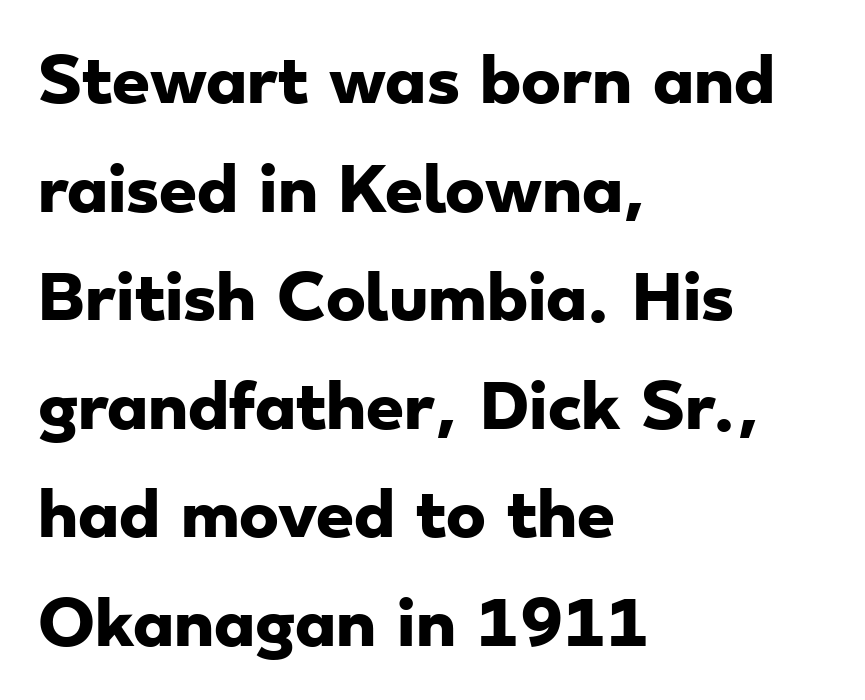
In CSS terms this would be text-align: left. The characters display no serif detailing; their extremities are plain. As a designer I'd log this as weight 700, bold. Descender tails drop into unmarked territory. Proportional: the letters do not fall into vertical columns. You could call the tracking neutral — neither tight nor loose.
